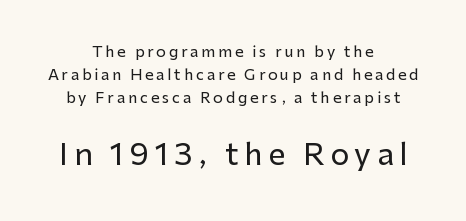
The image shows 30 px sans-serif type, upright; set centered, normal line spacing (1.53x), not underlined; the second (bottom) block is 2.0x larger; low stroke contrast and a medium x-height.
